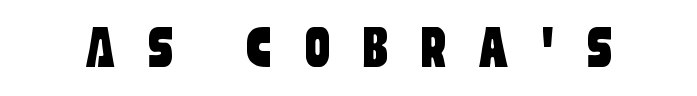
I'd call this a sans setting — the letters go barefoot. Each letter keeps its own natural width here, so spacing adapts to shape. You could only call the tracking loose — the letters float apart. Beneath every word, the page is bare.
